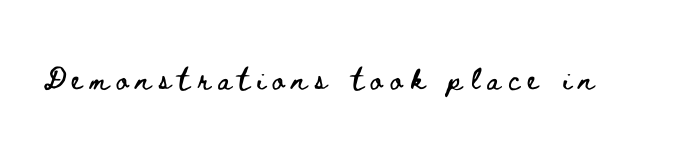
Q: Is the text italic (slanted)? A: Yes.
Q: Is the text underlined? A: No.
Q: Is the spacing between letters normal or unusually wide? A: Unusually wide.
Q: Width (condensed, normal, or wide)? A: Wide.
Q: Stroke contrast? A: Low.
Q: x-height? A: Small.
Q: Monospaced? A: No.
